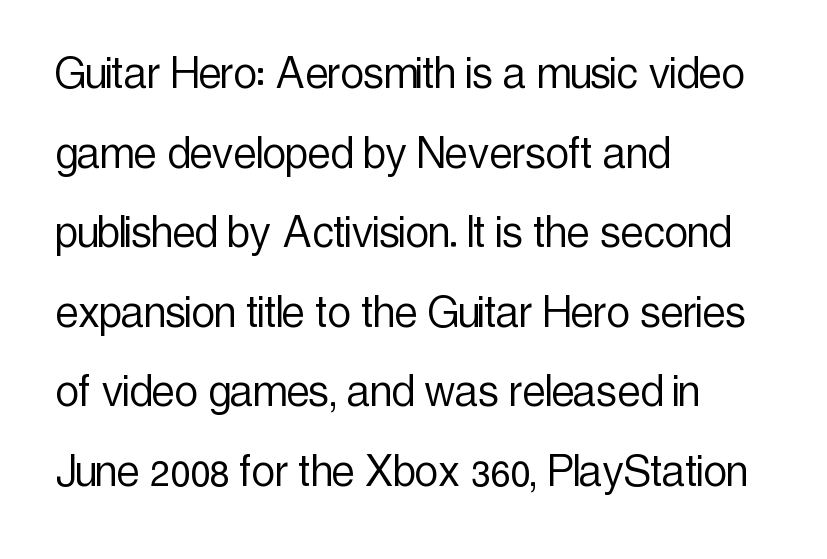
Q: Is the text bold? A: No.
Q: Is the text italic (slanted)? A: No, it is upright.
Q: Is the typeface a serif or a sans-serif typeface? A: Sans-serif.
Q: Is the text underlined? A: No.
Q: How is the paragraph aligned? A: Left-aligned.
Q: Is the spacing between letters normal or unusually wide? A: Normal.
Q: Is the spacing between lines tight, normal or loose? A: Normal.
Q: Width (condensed, normal, or wide)? A: Condensed.
Q: x-height? A: Medium.
Q: Monospaced? A: No.
